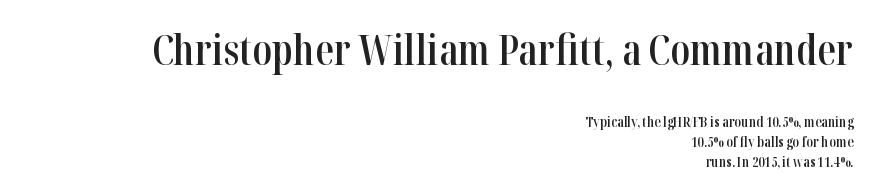
Leading: standard. The setting favours the right margin, as signatures and pull-quotes sometimes do. The rendering shows small feet on the letterforms — a serif design. The words here are not underlined. Posture: straight, roman, zero tilt. Notice the strokes are somewhat thickened but not fully heavy: this is a semibold.
